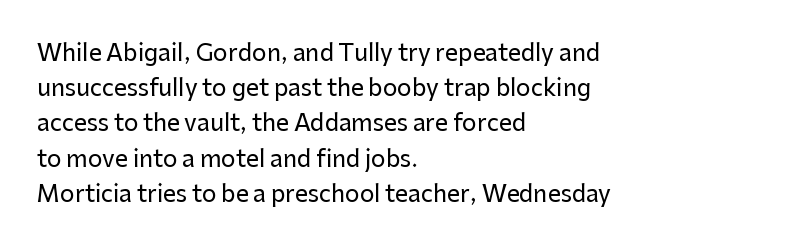
Q: Is the text italic (slanted)? A: No, it is upright.
Q: Is the text underlined? A: No.
Q: How is the paragraph aligned? A: Left-aligned.
Q: Is the spacing between letters normal or unusually wide? A: Normal.
Q: Is the spacing between lines tight, normal or loose? A: Normal.
